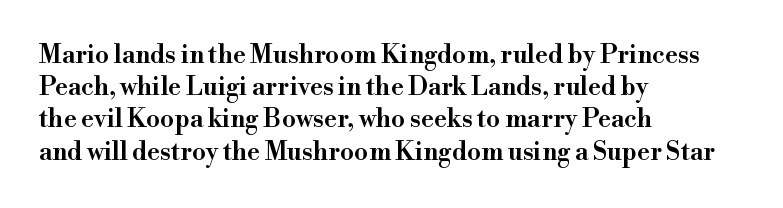
The image shows 25 px text type, upright; set left-aligned, normal line spacing (1.29x), normal letter spacing, not underlined.
